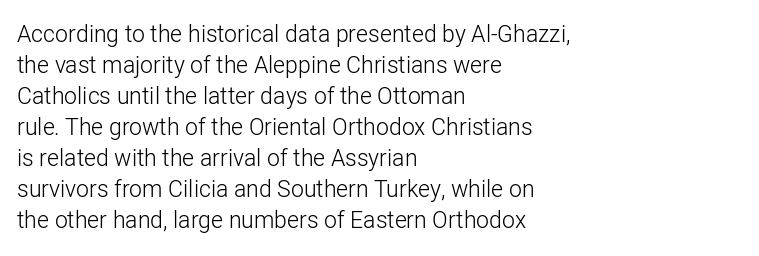
{"italic": "no", "bold": "no", "underline": "no", "align": "left", "line_spacing": "normal", "line_spacing_ratio": 1.35, "letter_spacing": "normal", "letter_spacing_em": 0.0, "glyph_px": 23}
